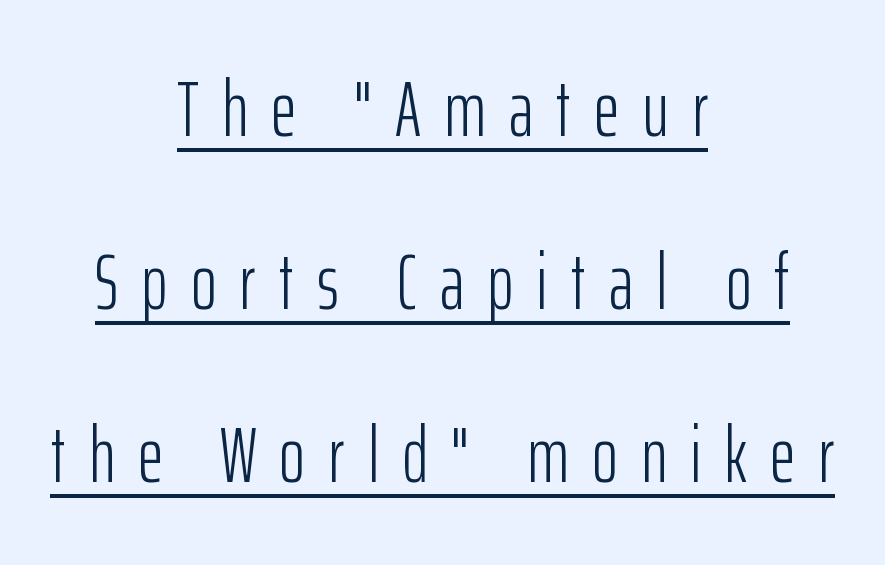
Q: Is the text bold? A: No.
Q: Is the text italic (slanted)? A: No, it is upright.
Q: Is the typeface a serif or a sans-serif typeface? A: Sans-serif.
Q: Is the text underlined? A: Yes.
Q: How is the paragraph aligned? A: Centered.
Q: Is the spacing between letters normal or unusually wide? A: Unusually wide.
Q: Is the spacing between lines tight, normal or loose? A: Loose.
Q: Width (condensed, normal, or wide)? A: Condensed.
Q: Stroke contrast? A: Low.
Q: x-height? A: Medium.
Q: Monospaced? A: No.
